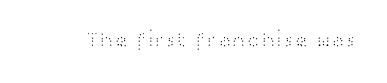
The image shows 22 px text type, upright; set normal letter spacing, not underlined.
